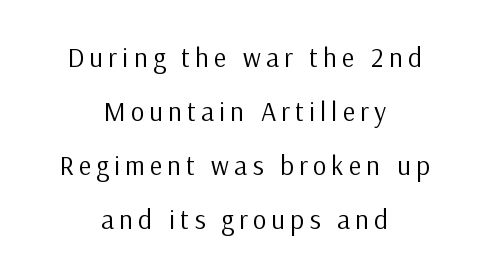
{"italic": "no", "bold": "no", "underline": "no", "align": "center", "line_spacing": "loose", "line_spacing_ratio": 2.0, "glyph_px": 27}
